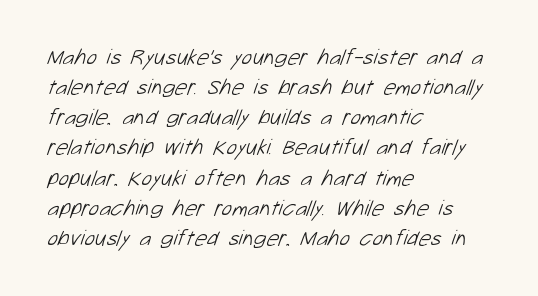
The image shows 22 px text type; set left-aligned, normal line spacing (1.37x), normal letter spacing, not underlined.
